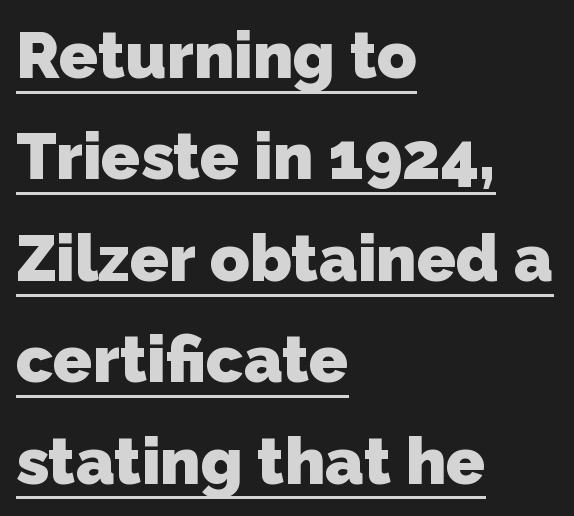
Q: Is the text bold? A: Yes.
Q: Is the typeface a serif or a sans-serif typeface? A: Sans-serif.
Q: Is the text underlined? A: Yes.
Q: How is the paragraph aligned? A: Left-aligned.
Q: Is the spacing between letters normal or unusually wide? A: Normal.
Q: Is the spacing between lines tight, normal or loose? A: Normal.
Q: Width (condensed, normal, or wide)? A: Normal.
Q: Stroke contrast? A: Low.
Q: x-height? A: Medium.
Q: Monospaced? A: No.
